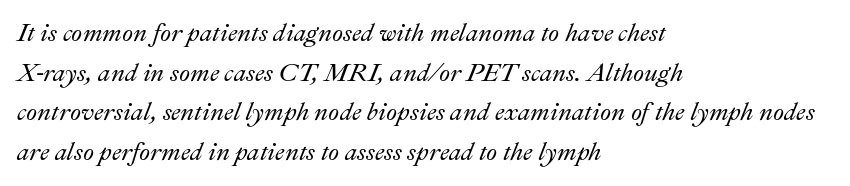
{"italic": "yes", "lean": "right", "slant_degrees": 22, "underline": "no", "align": "left", "line_spacing": "normal", "line_spacing_ratio": 1.59, "letter_spacing": "normal", "letter_spacing_em": 0.0, "glyph_px": 25}
